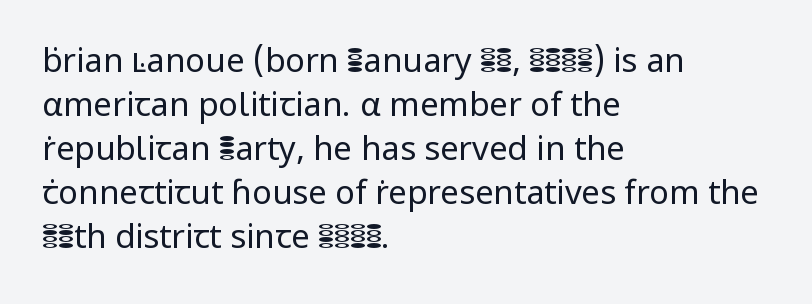
Q: Is the text bold? A: No.
Q: Is the text italic (slanted)? A: No, it is upright.
Q: Is the typeface a serif or a sans-serif typeface? A: Sans-serif.
Q: Is the text underlined? A: No.
Q: How is the paragraph aligned? A: Left-aligned.
Q: Is the spacing between letters normal or unusually wide? A: Normal.
Q: Is the spacing between lines tight, normal or loose? A: Normal.
Q: Width (condensed, normal, or wide)? A: Normal.
Q: Stroke contrast? A: Low.
Q: x-height? A: Medium.
Q: Monospaced? A: No.
